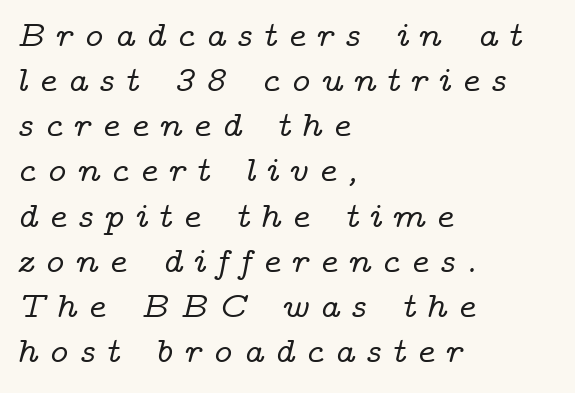
Honestly, the row spacing looks completely unremarkable. Serifs: yes, visible at the terminals of the letterforms. Which margin do the lines hug? The left one — the right edge is uneven. The lettering tilts uniformly, giving the passage an italic look. There is plenty of visible air inserted between adjacent glyphs. The glyphs are unaccompanied by any horizontal stroke below them.
